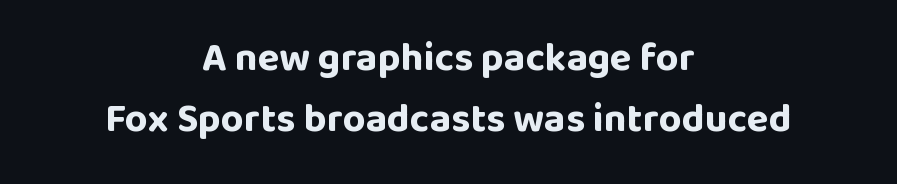
The image shows 40 px bold sans-serif type, upright; set centered, normal line spacing (1.53x), normal letter spacing, not underlined; low stroke contrast and a large x-height.
